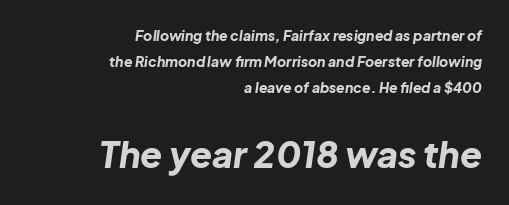
The image shows 36 px bold type, italic (leaning right); set right-aligned, line spacing 1.84x, normal letter spacing, not underlined; the second (bottom) block is 2.57x larger; low stroke contrast and a medium x-height.
